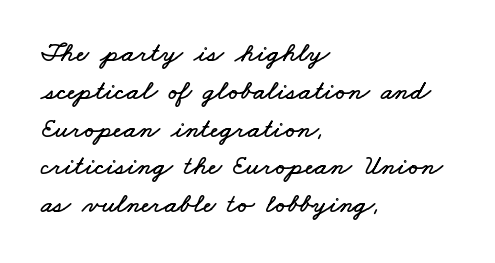
The image shows 28 px wide type; set left-aligned, normal line spacing (1.35x), normal letter spacing, not underlined; low stroke contrast and a small x-height.
